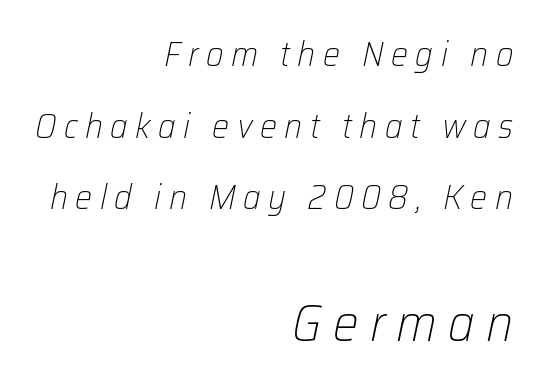
Q: Is the text bold? A: No.
Q: Is the text italic (slanted)? A: Yes, it leans right by about 12 degrees.
Q: Is the text underlined? A: No.
Q: How is the paragraph aligned? A: Right-aligned.
Q: Is the spacing between letters normal or unusually wide? A: Unusually wide.
Q: Is the spacing between lines tight, normal or loose? A: Loose.
Q: Which block of text is set in a larger size, the first (top) or the second (bottom)? A: The second (bottom) one.
Q: Width (condensed, normal, or wide)? A: Normal.
Q: Stroke contrast? A: Low.
Q: x-height? A: Medium.
Q: Monospaced? A: No.
